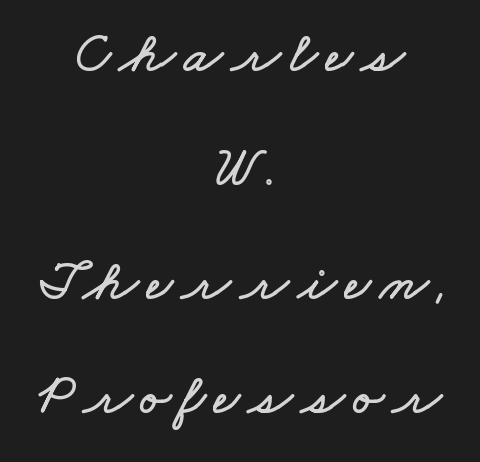
Q: Is the text underlined? A: No.
Q: How is the paragraph aligned? A: Centered.
Q: Is the spacing between lines tight, normal or loose? A: Loose.
Q: Width (condensed, normal, or wide)? A: Wide.
Q: Stroke contrast? A: Low.
Q: x-height? A: Small.
Q: Monospaced? A: No.
